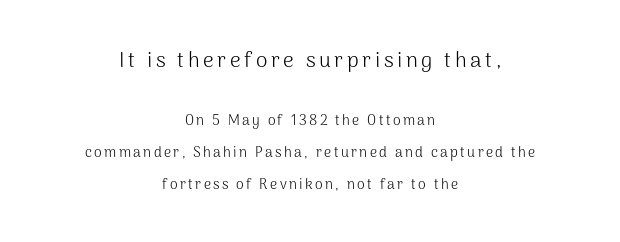
{"italic": "no", "bold": "no", "underline": "no", "align": "center", "line_spacing": "loose", "line_spacing_ratio": 2.3, "larger_block": "first", "size_ratio": 1.5, "glyph_px": 21}
